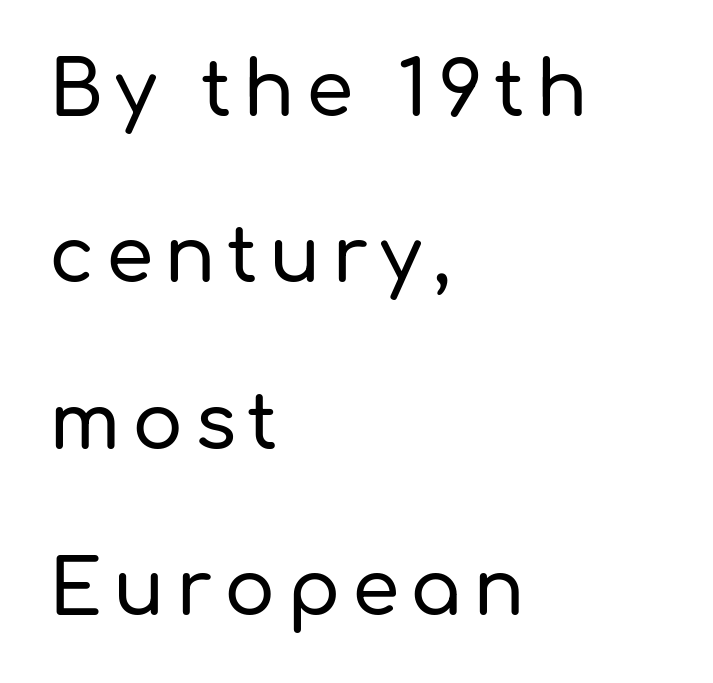
{"serif": "no", "italic": "no", "width": "normal", "stroke_contrast": "low", "x_height": "medium", "monospaced": "no", "underline": "no", "align": "left", "line_spacing": "loose", "line_spacing_ratio": 2.19, "glyph_px": 76}
